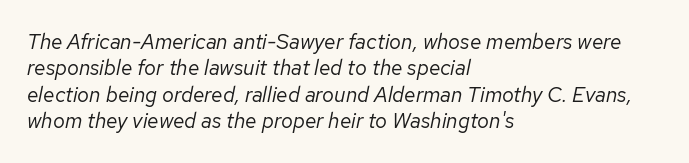
Q: Is the text bold? A: No.
Q: Is the text italic (slanted)? A: Yes, it leans right by about 12 degrees.
Q: Is the text underlined? A: No.
Q: How is the paragraph aligned? A: Left-aligned.
Q: Is the spacing between letters normal or unusually wide? A: Normal.
Q: Is the spacing between lines tight, normal or loose? A: Normal.
